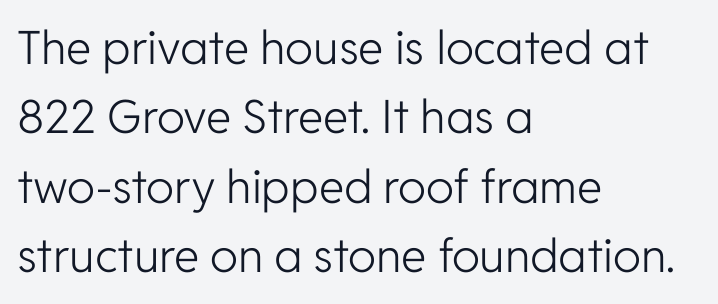
Typographically, this falls in the sans-serif category. Interline gaps are of average width in this sample. Do the characters align in a grid? No, the font is proportional. Tracking here is standard; glyphs follow each other at the usual distance. Rule under the text: the space is simply empty.
